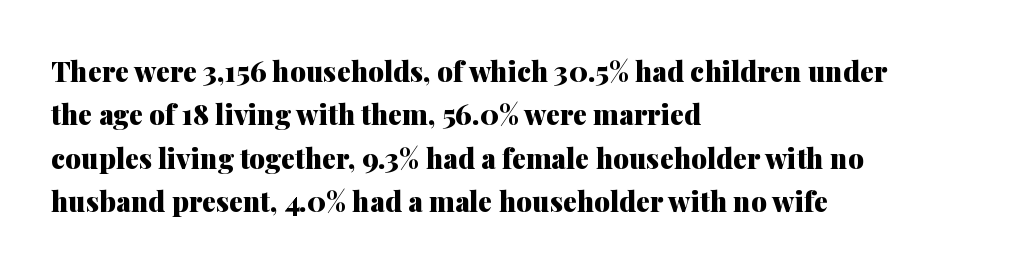
Baseline-to-baseline distance is the conventional proportion of letter height. This rendering employs a face with finishing strokes, i.e., a serif. Clear beneath every line of the passage. Proportional: the letters do not fall into vertical columns. Typesetter's note: full bold, strokes at maximum text heaviness.
